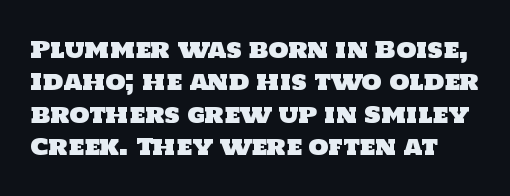
Horizontal bands of white between lines are of average thickness. Tracking here is standard; glyphs follow each other at the usual distance. Lines of text with bare space underneath.
